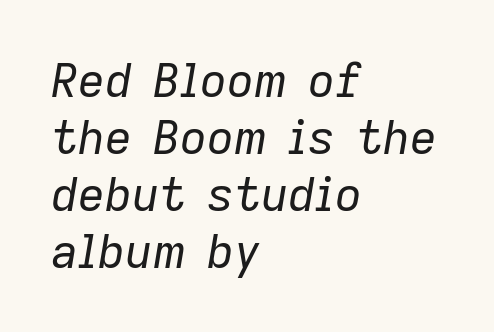
Q: Is the text bold? A: No.
Q: Is the text italic (slanted)? A: Yes, it leans right by about 9 degrees.
Q: Is the text underlined? A: No.
Q: How is the paragraph aligned? A: Left-aligned.
Q: Is the spacing between letters normal or unusually wide? A: Normal.
Q: Width (condensed, normal, or wide)? A: Normal.
Q: Stroke contrast? A: Low.
Q: x-height? A: Medium.
Q: Monospaced? A: No.
